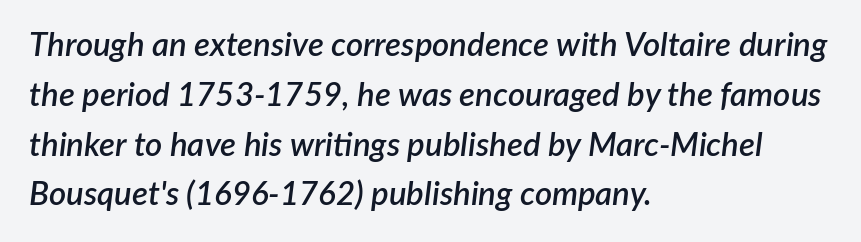
{"italic": "yes", "lean": "right", "slant_degrees": 7, "bold": "semi", "weight": "semibold", "width": "normal", "stroke_contrast": "low", "x_height": "medium", "monospaced": "no", "underline": "no", "align": "left", "line_spacing": "normal", "line_spacing_ratio": 1.51, "letter_spacing": "normal", "letter_spacing_em": 0.0, "glyph_px": 33}
